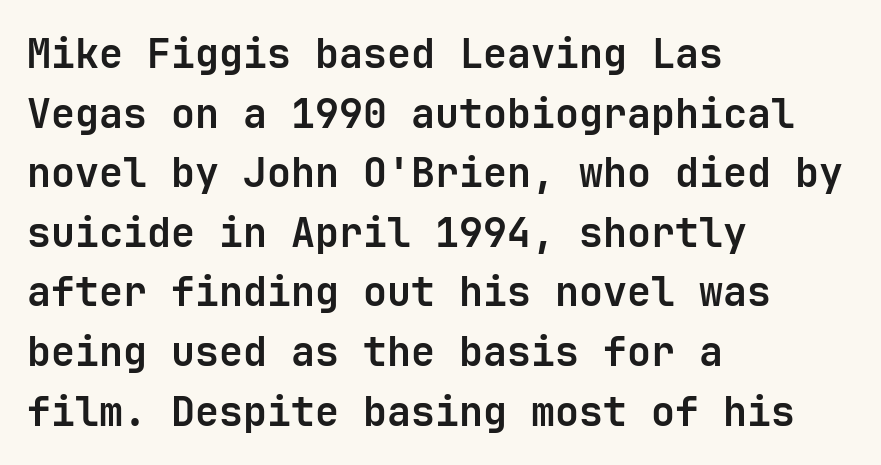
Q: Is the text bold? A: Yes.
Q: Is the text italic (slanted)? A: No, it is upright.
Q: Is the typeface a serif or a sans-serif typeface? A: Sans-serif.
Q: Is the text underlined? A: No.
Q: How is the paragraph aligned? A: Left-aligned.
Q: Is the spacing between letters normal or unusually wide? A: Normal.
Q: Is the spacing between lines tight, normal or loose? A: Normal.
Q: Width (condensed, normal, or wide)? A: Normal.
Q: Stroke contrast? A: Low.
Q: x-height? A: Medium.
Q: Monospaced? A: Yes.
